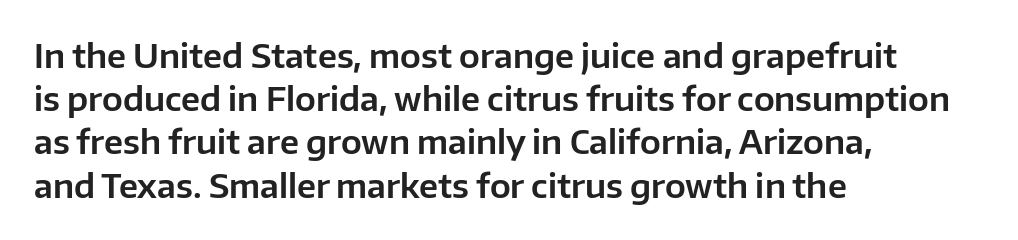
Q: Is the text italic (slanted)? A: No, it is upright.
Q: Is the typeface a serif or a sans-serif typeface? A: Sans-serif.
Q: Is the text underlined? A: No.
Q: How is the paragraph aligned? A: Left-aligned.
Q: Is the spacing between letters normal or unusually wide? A: Normal.
Q: Is the spacing between lines tight, normal or loose? A: Normal.
Q: Width (condensed, normal, or wide)? A: Normal.
Q: Stroke contrast? A: Low.
Q: x-height? A: Medium.
Q: Monospaced? A: No.
